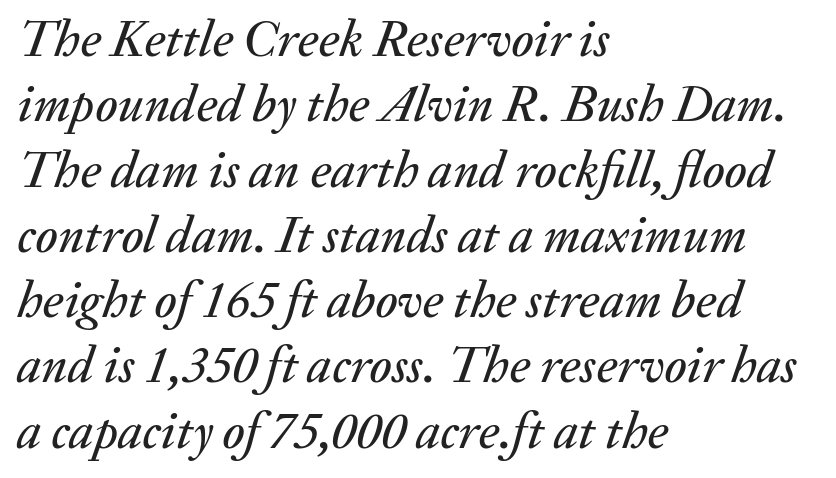
The image shows 51 px text type, italic (leaning right); set left-aligned, normal line spacing (1.28x), normal letter spacing, not underlined; medium stroke contrast and a medium x-height.
